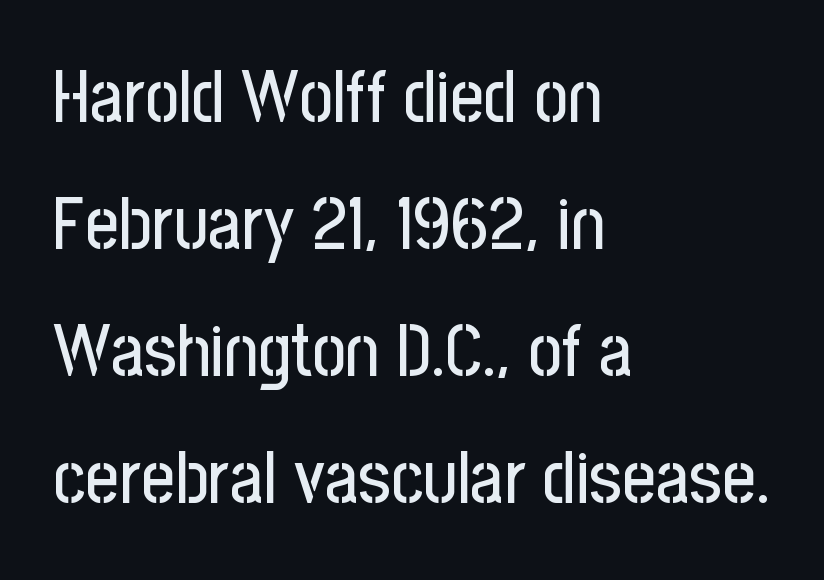
{"serif": "no", "italic": "no", "width": "condensed", "stroke_contrast": "low", "x_height": "medium", "monospaced": "no", "underline": "no", "align": "left", "line_spacing_ratio": 1.74, "letter_spacing": "normal", "letter_spacing_em": 0.0, "glyph_px": 73}
